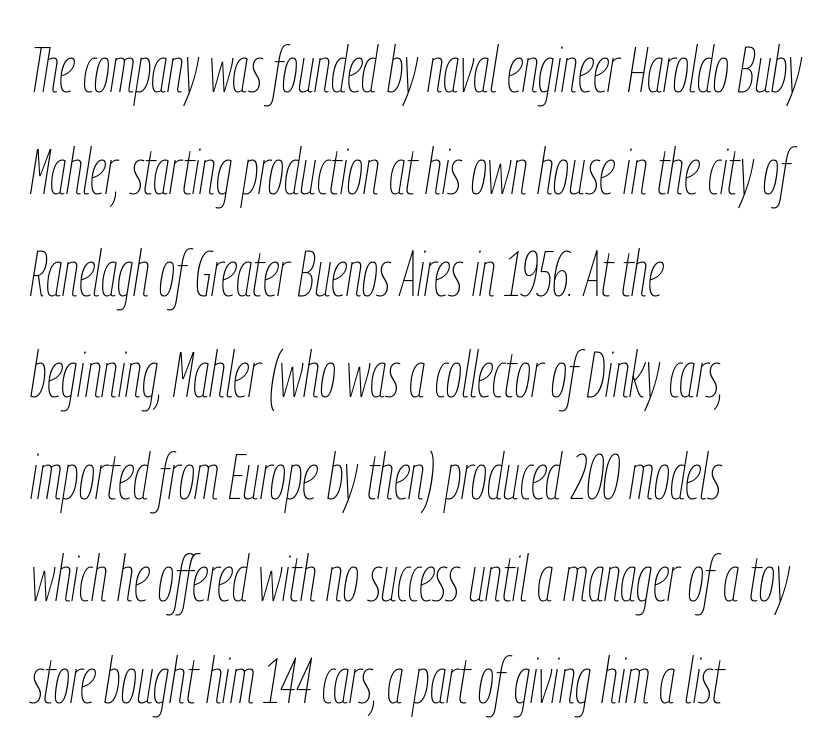
{"italic": "yes", "lean": "right", "slant_degrees": 9, "bold": "no", "weight": "thin", "width": "condensed", "stroke_contrast": "low", "x_height": "medium", "monospaced": "no", "underline": "no", "align": "left", "line_spacing": "normal", "line_spacing_ratio": 1.59, "letter_spacing": "normal", "letter_spacing_em": 0.0, "glyph_px": 64}
